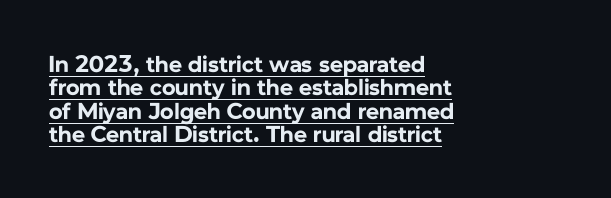
{"italic": "no", "bold": "yes", "underline": "yes", "align": "left", "line_spacing": "tight", "line_spacing_ratio": 1.02, "letter_spacing": "normal", "letter_spacing_em": 0.0, "glyph_px": 23}
